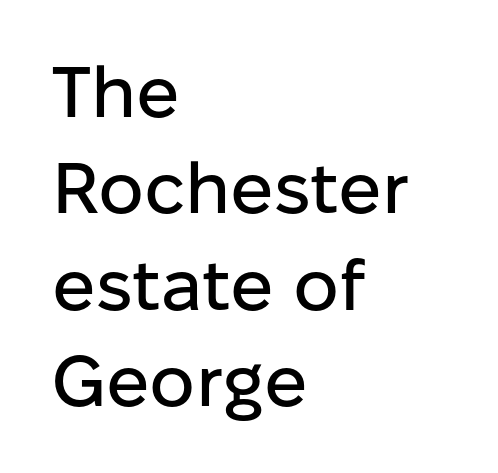
The text block is weighted toward the left margin, trailing off unevenly rightward. This is the regular roman posture of the typeface. Each letter keeps its own natural width here, so spacing adapts to shape. One glance says typical: line gaps are just what's usual. In terms of letterform style, serifs are entirely absent. There is no visible air inserted between adjacent glyphs.
